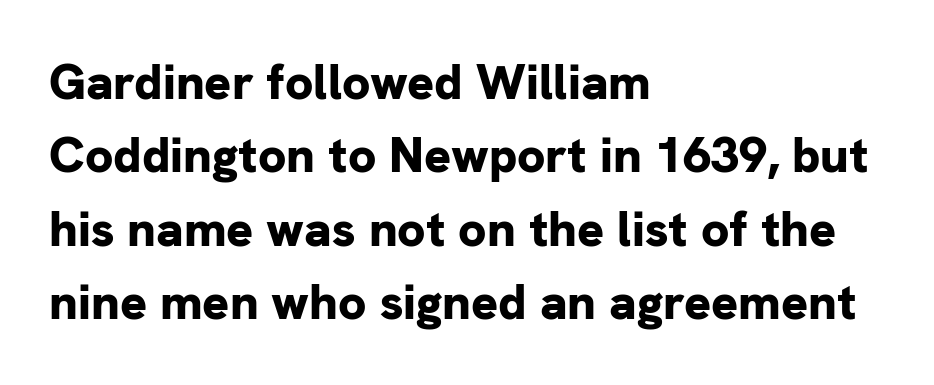
{"serif": "no", "italic": "no", "bold": "yes", "weight": "bold", "width": "normal", "stroke_contrast": "low", "x_height": "medium", "monospaced": "no", "underline": "no", "align": "left", "line_spacing": "normal", "line_spacing_ratio": 1.47, "letter_spacing": "normal", "letter_spacing_em": 0.0, "glyph_px": 50}
